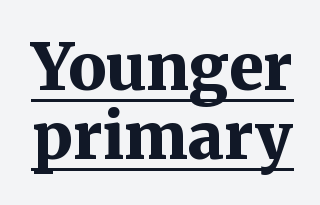
The image shows 64 px bold serif type, upright; set tight line spacing (1.08x), normal letter spacing, underlined; medium stroke contrast and a medium x-height.
